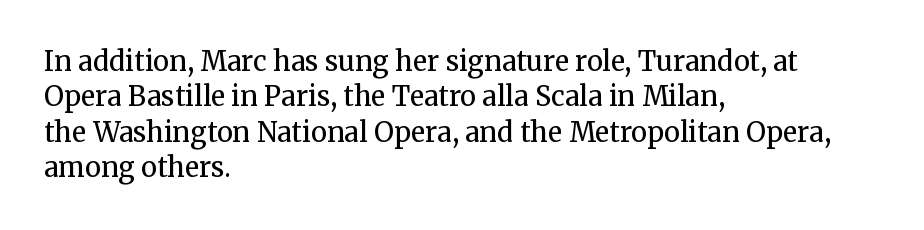
The image shows 27 px text type, upright; set left-aligned, normal line spacing (1.31x), normal letter spacing, not underlined.
